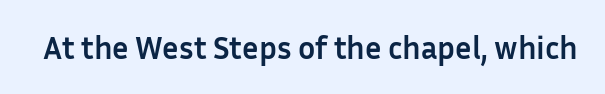
The image shows 32 px semibold sans-serif type, upright; set normal letter spacing, not underlined; low stroke contrast and a medium x-height.
